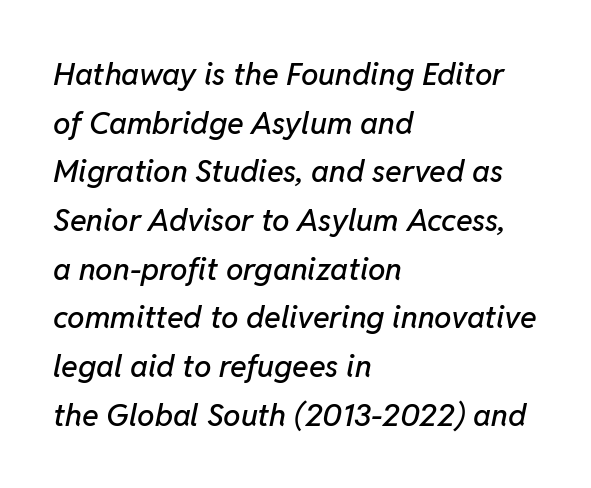
The image shows 31 px text type, italic (leaning right); set left-aligned, normal line spacing (1.57x), normal letter spacing, not underlined; low stroke contrast and a medium x-height.
